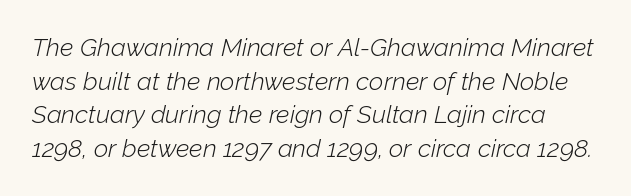
Q: Is the text bold? A: No.
Q: Is the text italic (slanted)? A: Yes, it leans right by about 12 degrees.
Q: Is the text underlined? A: No.
Q: Is the spacing between letters normal or unusually wide? A: Normal.
Q: Is the spacing between lines tight, normal or loose? A: Normal.
